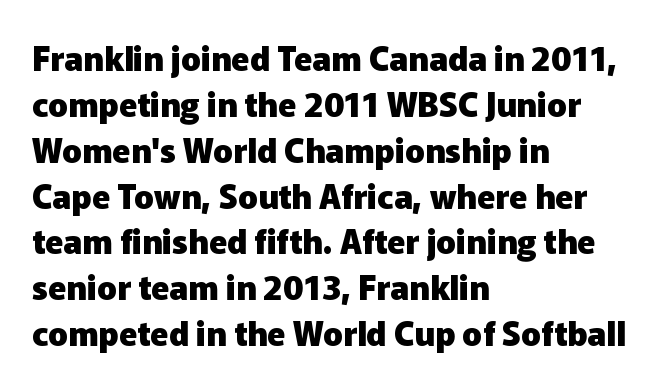
Q: Is the text bold? A: Yes.
Q: Is the text italic (slanted)? A: No, it is upright.
Q: Is the typeface a serif or a sans-serif typeface? A: Sans-serif.
Q: Is the text underlined? A: No.
Q: How is the paragraph aligned? A: Left-aligned.
Q: Is the spacing between letters normal or unusually wide? A: Normal.
Q: Is the spacing between lines tight, normal or loose? A: Normal.
Q: Width (condensed, normal, or wide)? A: Normal.
Q: Stroke contrast? A: Low.
Q: x-height? A: Medium.
Q: Monospaced? A: No.
